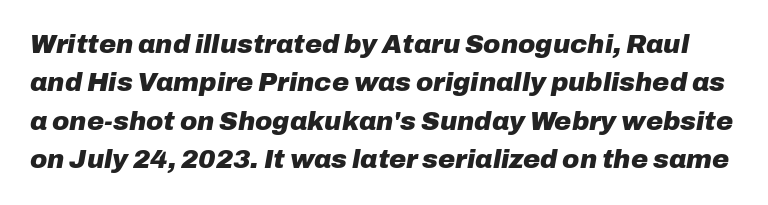
Italic: yes, the glyphs are oblique. These lines carry a lot of weight — the face is fully bold. Type without underlining. A normal amount of white space separates one row of letters from the next.
